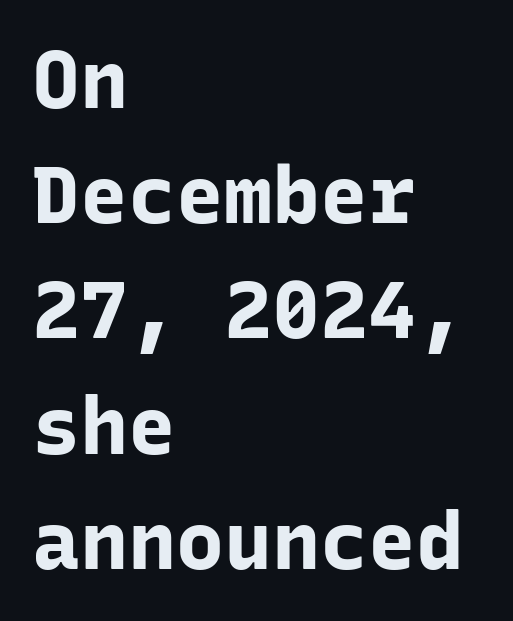
The image shows 80 px bold sans-serif type, upright, monospaced; set left-aligned, normal line spacing (1.44x), normal letter spacing, not underlined; low stroke contrast and a medium x-height.
